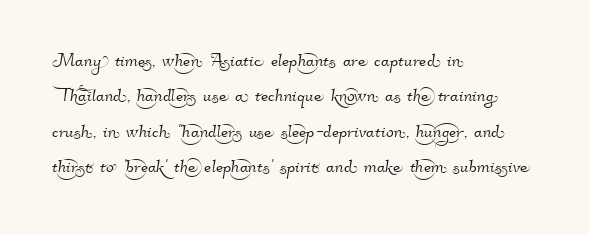
Alignment: flush left. What's the leading like? Ordinary, nothing unusual. The gaps between neighbouring characters are ordinary and unremarkable. Plain, unruled lines of type.
